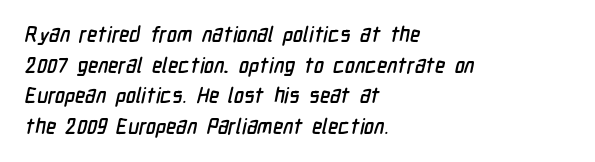
The image shows 21 px text type; set left-aligned, normal line spacing (1.46x), normal letter spacing, not underlined.
